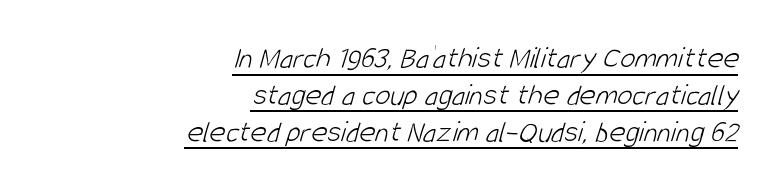
The image shows 31 px light, condensed sans-serif type; set right-aligned, line spacing 1.19x, normal letter spacing, underlined; low stroke contrast and a large x-height.
